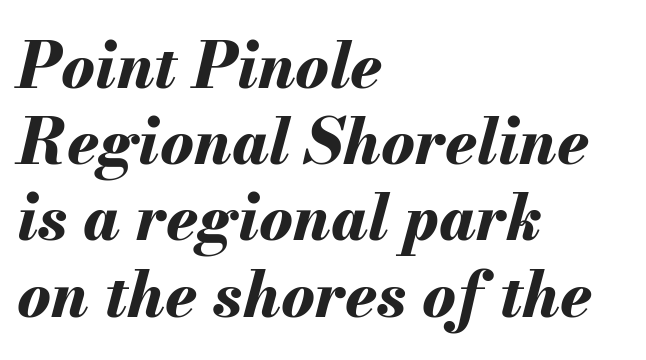
{"italic": "yes", "lean": "right", "slant_degrees": 13, "bold": "yes", "weight": "bold", "width": "normal", "stroke_contrast": "medium", "x_height": "small", "monospaced": "no", "underline": "no", "align": "left", "line_spacing_ratio": 1.21, "letter_spacing": "normal", "letter_spacing_em": 0.0, "glyph_px": 63}
